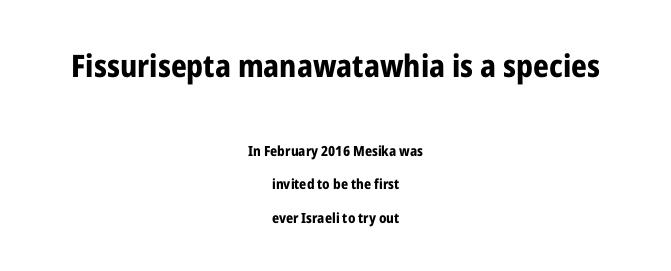
{"serif": "no", "italic": "no", "bold": "yes", "weight": "bold", "width": "condensed", "stroke_contrast": "low", "x_height": "medium", "monospaced": "no", "underline": "no", "align": "center", "line_spacing": "loose", "line_spacing_ratio": 2.37, "letter_spacing": "normal", "letter_spacing_em": 0.0, "larger_block": "first", "size_ratio": 2.21, "glyph_px": 31}
